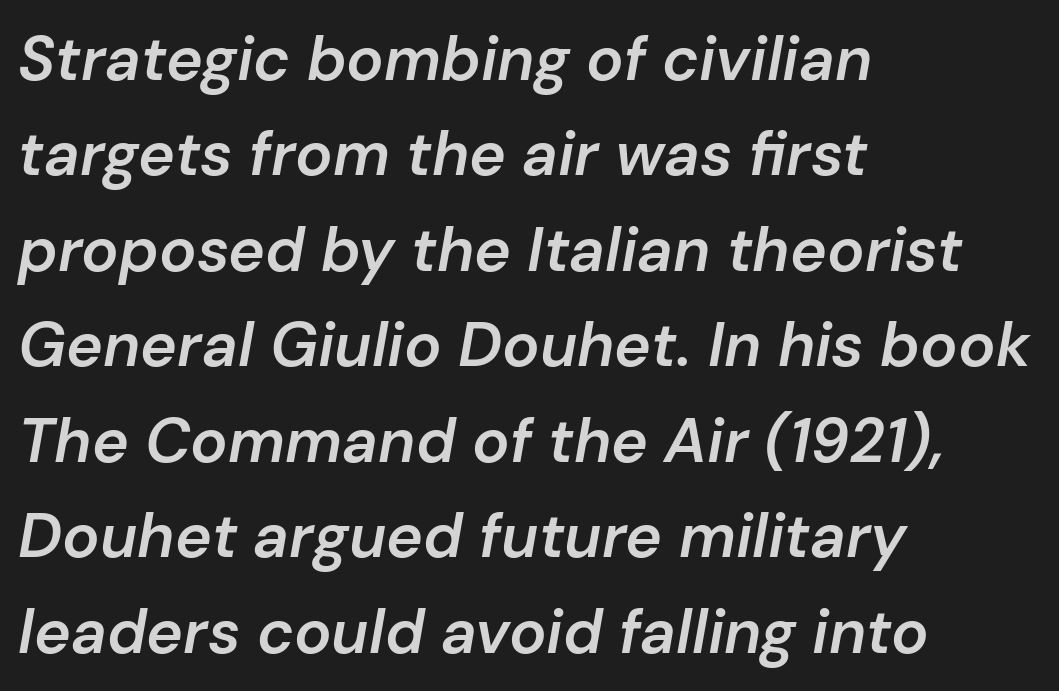
The image shows 62 px semibold type, italic (leaning right); set left-aligned, normal line spacing (1.54x), normal letter spacing, not underlined; low stroke contrast and a medium x-height.
